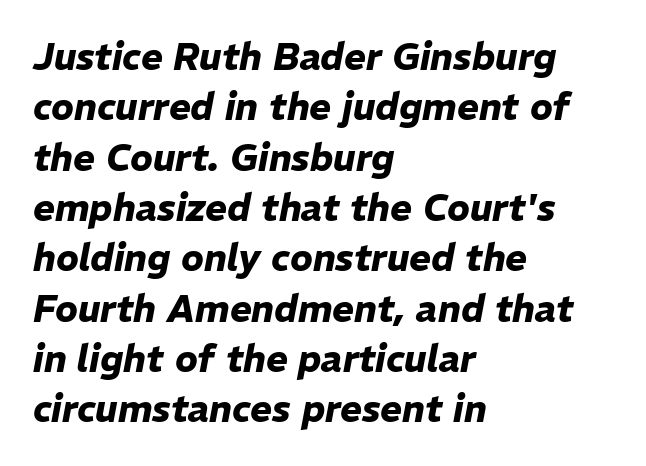
{"italic": "yes", "lean": "right", "slant_degrees": 11, "bold": "yes", "weight": "heavy", "width": "normal", "stroke_contrast": "low", "x_height": "medium", "monospaced": "no", "underline": "no", "align": "left", "line_spacing": "normal", "line_spacing_ratio": 1.36, "letter_spacing": "normal", "letter_spacing_em": 0.0, "glyph_px": 37}
